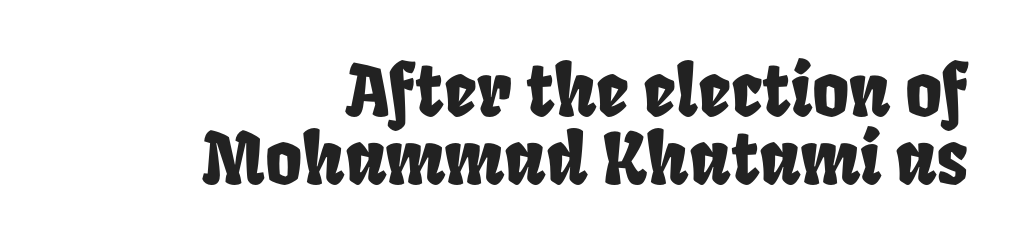
The image shows 71 px condensed type; set right-aligned, tight line spacing (0.96x), normal letter spacing, not underlined; low stroke contrast and a large x-height.
